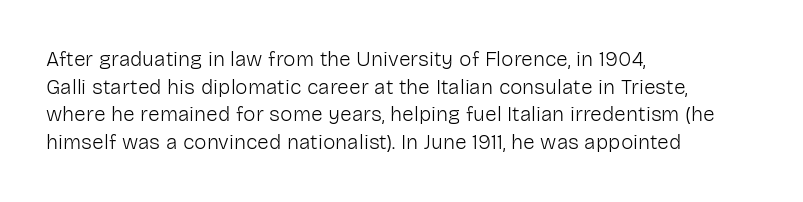
The image shows 21 px text type, upright; set left-aligned, normal line spacing (1.32x), normal letter spacing, not underlined.
